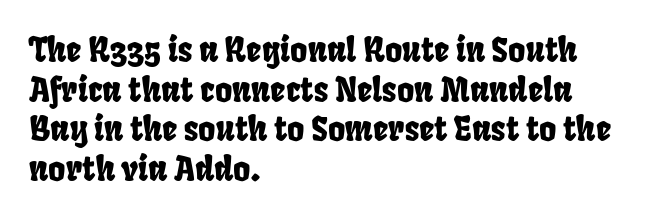
Q: Is the typeface a serif or a sans-serif typeface? A: Sans-serif.
Q: Is the text underlined? A: No.
Q: How is the paragraph aligned? A: Left-aligned.
Q: Is the spacing between letters normal or unusually wide? A: Normal.
Q: Width (condensed, normal, or wide)? A: Condensed.
Q: Stroke contrast? A: Low.
Q: x-height? A: Large.
Q: Monospaced? A: No.
